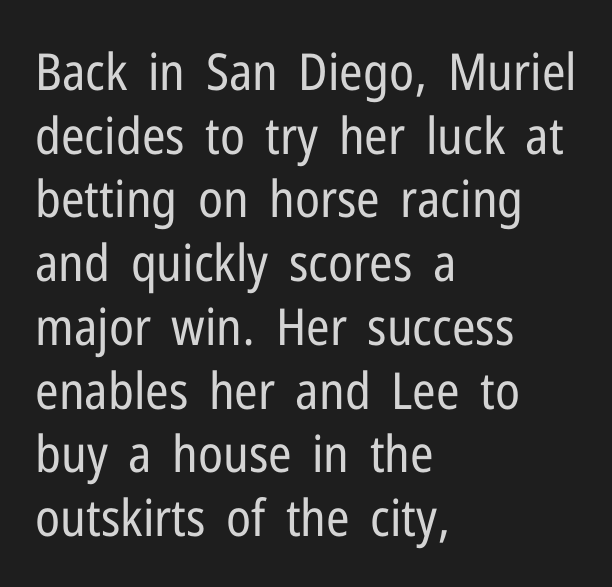
Q: Is the text bold? A: No.
Q: Is the text italic (slanted)? A: No, it is upright.
Q: Is the typeface a serif or a sans-serif typeface? A: Sans-serif.
Q: Is the text underlined? A: No.
Q: How is the paragraph aligned? A: Left-aligned.
Q: Is the spacing between letters normal or unusually wide? A: Normal.
Q: Is the spacing between lines tight, normal or loose? A: Normal.
Q: Width (condensed, normal, or wide)? A: Condensed.
Q: Stroke contrast? A: Low.
Q: x-height? A: Medium.
Q: Monospaced? A: No.
